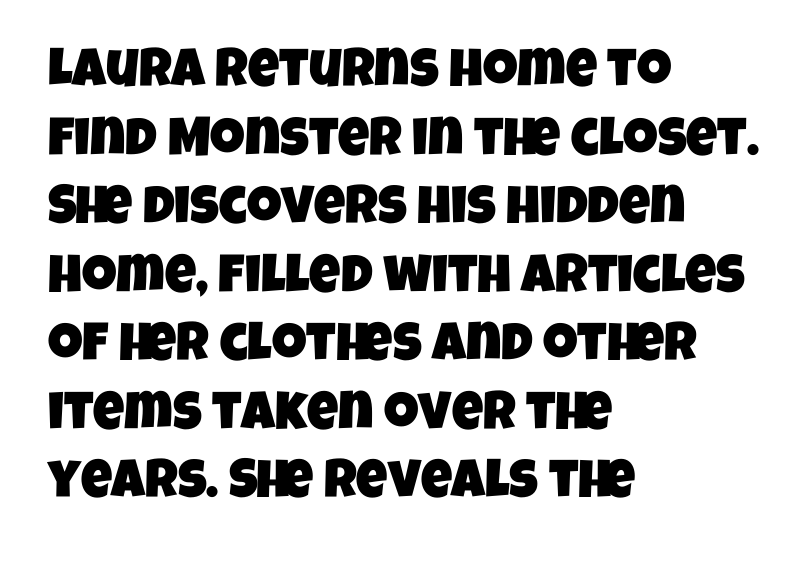
{"serif": "no", "width": "condensed", "stroke_contrast": "low", "x_height": "large", "monospaced": "no", "underline": "no", "align": "left", "line_spacing": "normal", "line_spacing_ratio": 1.27, "letter_spacing": "normal", "letter_spacing_em": 0.0, "glyph_px": 54}
